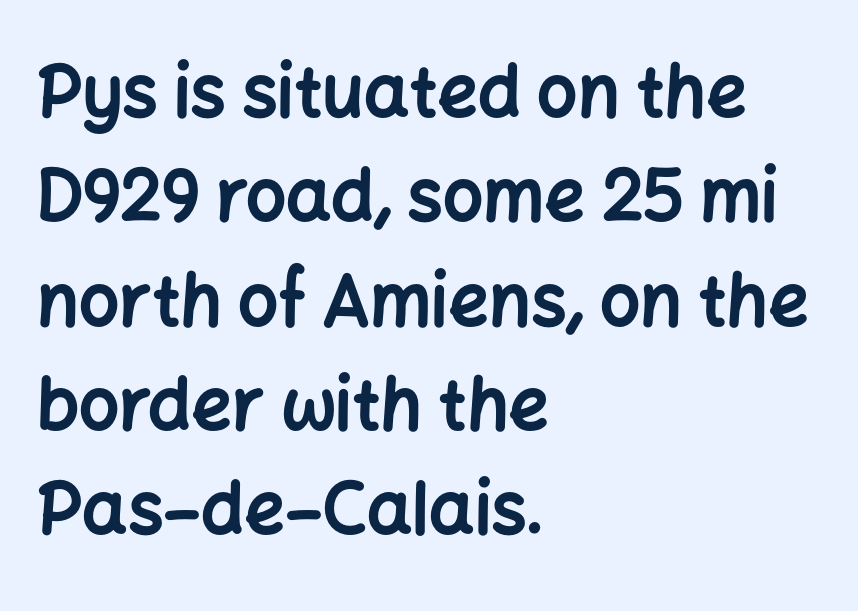
{"serif": "no", "italic": "no", "bold": "yes", "weight": "bold", "width": "normal", "stroke_contrast": "low", "x_height": "medium", "monospaced": "no", "underline": "no", "align": "left", "line_spacing": "normal", "line_spacing_ratio": 1.47, "letter_spacing": "normal", "letter_spacing_em": 0.0, "glyph_px": 71}
